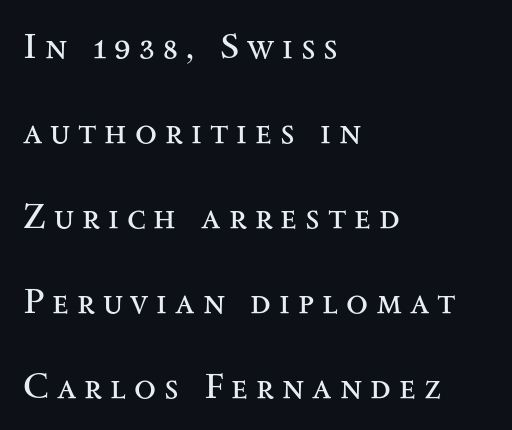
Q: Is the text bold? A: No.
Q: Is the text italic (slanted)? A: No, it is upright.
Q: Is the typeface a serif or a sans-serif typeface? A: Serif.
Q: Is the text underlined? A: No.
Q: How is the paragraph aligned? A: Left-aligned.
Q: Is the spacing between letters normal or unusually wide? A: Unusually wide.
Q: Is the spacing between lines tight, normal or loose? A: Loose.
Q: Width (condensed, normal, or wide)? A: Wide.
Q: Stroke contrast? A: Medium.
Q: x-height? A: Small.
Q: Monospaced? A: No.
